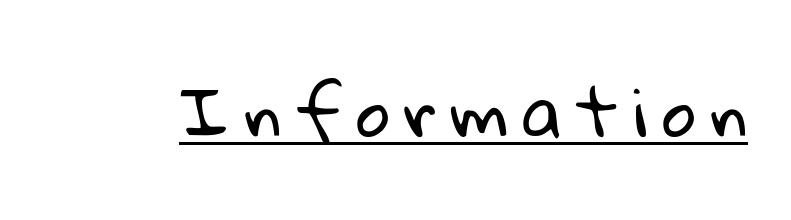
{"serif": "no", "bold": "no", "weight": "regular", "width": "normal", "stroke_contrast": "low", "x_height": "medium", "monospaced": "no", "underline": "yes", "letter_spacing": "wide", "letter_spacing_em": 0.22, "glyph_px": 66}
